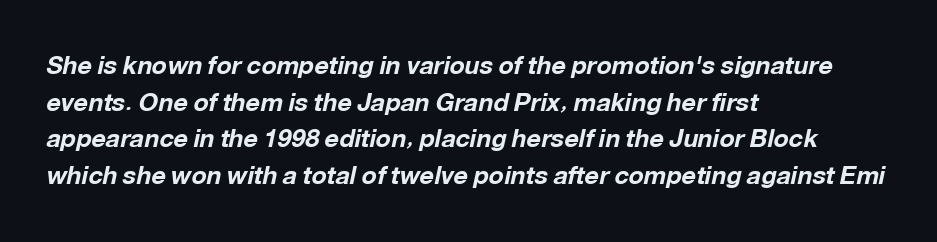
Quick note: underline off. Typeset ragged right — the left edge is the straight one. You can tell it's italic because the verticals aren't actually vertical. This rendering leaves character spacing at its baseline value.
